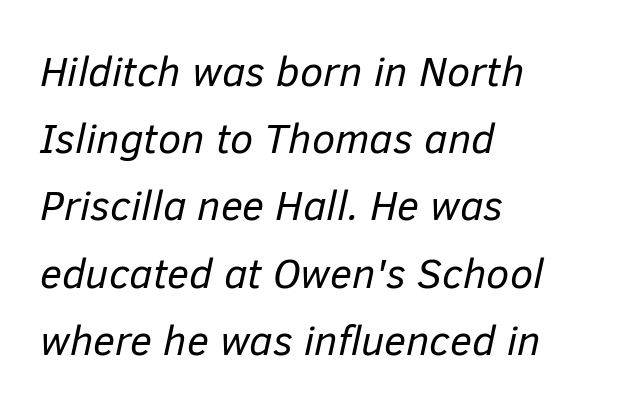
{"italic": "yes", "lean": "right", "slant_degrees": 12, "bold": "no", "weight": "regular", "width": "normal", "stroke_contrast": "low", "x_height": "medium", "monospaced": "no", "underline": "no", "align": "left", "line_spacing": "normal", "line_spacing_ratio": 1.6, "letter_spacing": "normal", "letter_spacing_em": 0.0, "glyph_px": 42}
